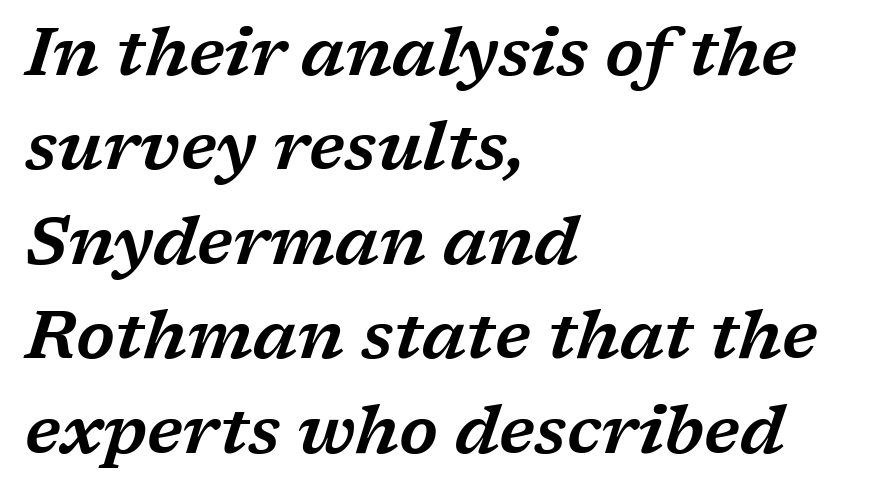
Q: Is the text italic (slanted)? A: Yes, it leans right by about 17 degrees.
Q: Is the typeface a serif or a sans-serif typeface? A: Serif.
Q: Is the text underlined? A: No.
Q: How is the paragraph aligned? A: Left-aligned.
Q: Is the spacing between letters normal or unusually wide? A: Normal.
Q: Is the spacing between lines tight, normal or loose? A: Normal.
Q: Width (condensed, normal, or wide)? A: Wide.
Q: Stroke contrast? A: Low.
Q: x-height? A: Medium.
Q: Monospaced? A: No.
